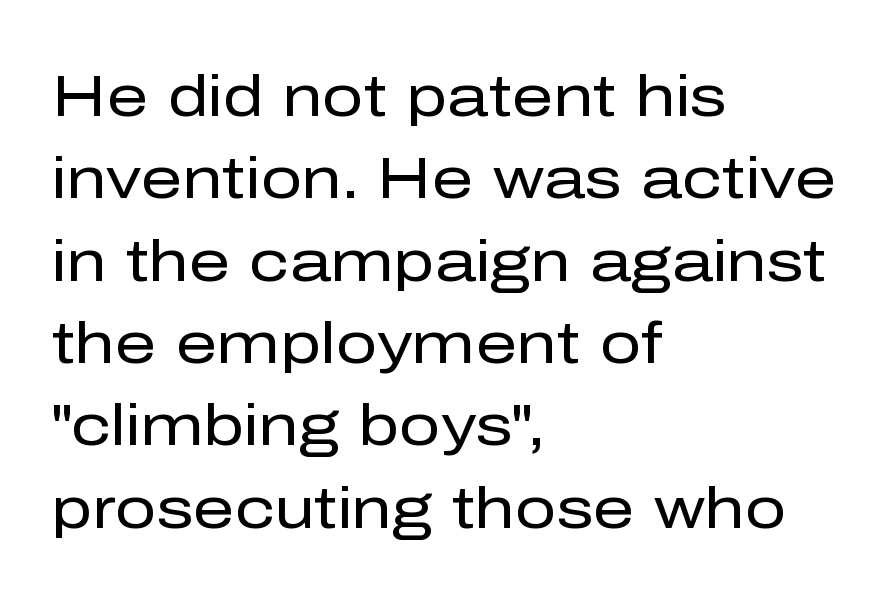
Horizontal alignment here is leftward, the default for most running prose. Rows of type keep a routine distance in the vertical direction. Varying glyph widths throughout — classic text-font behaviour. Anything drawn beneath the words? Only blank space. The rendering shows plain stroke endings on the letterforms — a sans-serif design.
